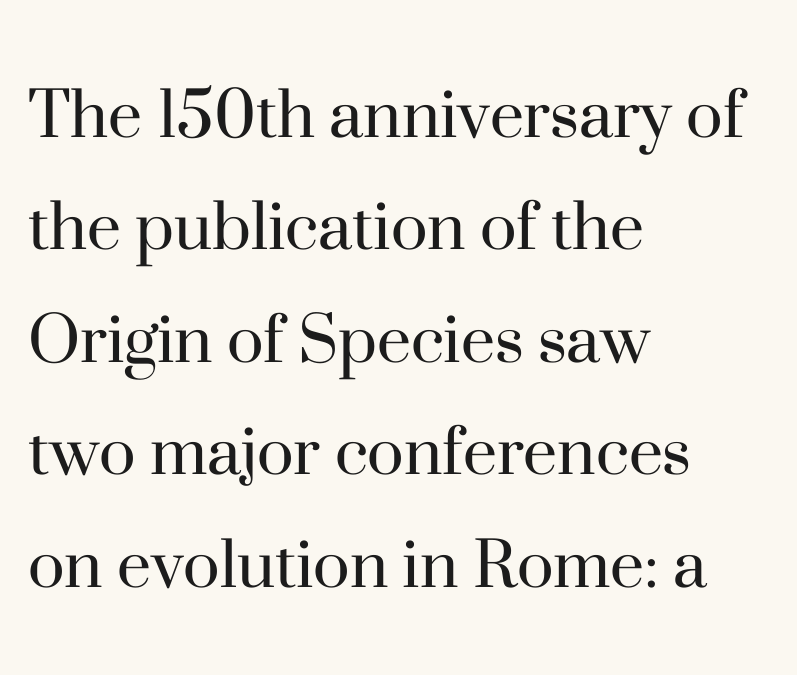
Q: Is the text bold? A: No.
Q: Is the text italic (slanted)? A: No, it is upright.
Q: Is the typeface a serif or a sans-serif typeface? A: Serif.
Q: Is the text underlined? A: No.
Q: How is the paragraph aligned? A: Left-aligned.
Q: Is the spacing between letters normal or unusually wide? A: Normal.
Q: Is the spacing between lines tight, normal or loose? A: Normal.
Q: Width (condensed, normal, or wide)? A: Normal.
Q: Stroke contrast? A: High.
Q: x-height? A: Small.
Q: Monospaced? A: No.
